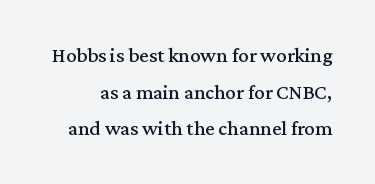
Q: Is the text italic (slanted)? A: No, it is upright.
Q: Is the text underlined? A: No.
Q: Is the spacing between letters normal or unusually wide? A: Normal.
